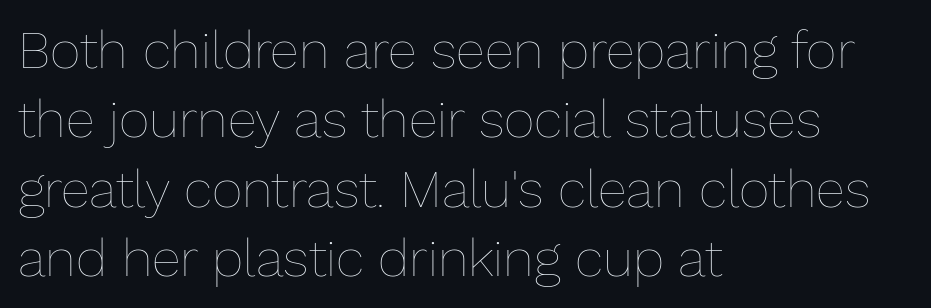
{"italic": "no", "bold": "no", "weight": "thin", "width": "normal", "stroke_contrast": "low", "x_height": "medium", "monospaced": "no", "underline": "no", "align": "left", "line_spacing": "normal", "line_spacing_ratio": 1.31, "letter_spacing": "normal", "letter_spacing_em": 0.0, "glyph_px": 53}
